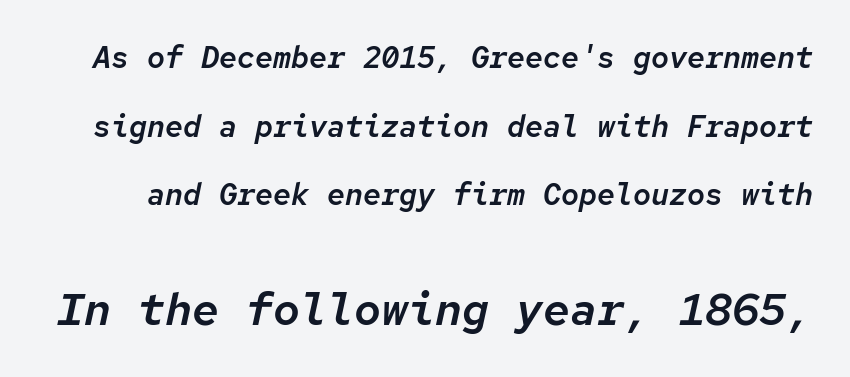
Fixed-width glyphs throughout — classic coding-font behaviour. Inter-character spacing is left at the font's built-in metrics. Decoration check: the copy has no underline. Students, observe: this is what heavily led, spacious text looks like.
